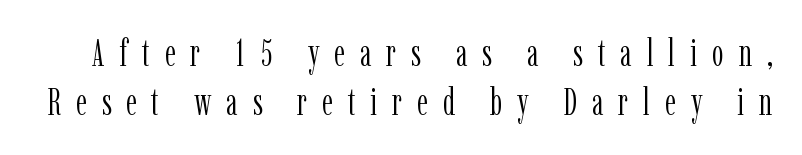
The image shows 37 px light, condensed serif type, upright; set normal line spacing (1.32x), unusually wide letter spacing (+0.4 em), not underlined; low stroke contrast and a medium x-height.
